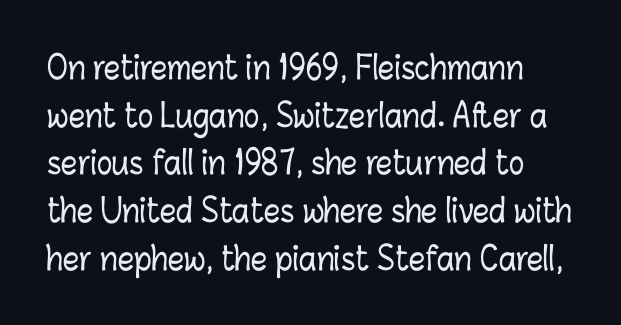
Do the characters align in a grid? No, the font is proportional. The string is rendered with underlining switched off. Every character sits straight up, as roman type does. Horizontal bands of white between lines are of average thickness.
